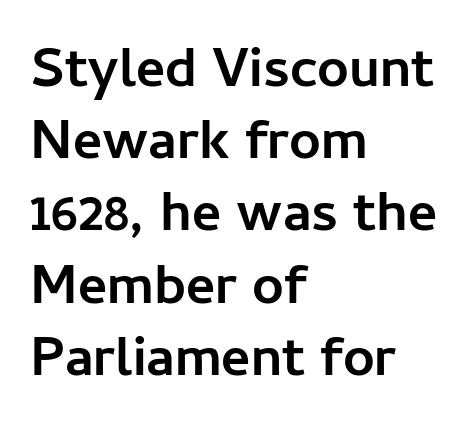
Quick note: interline space is typical. This rendering features lettering with no underline. Its strokes are broad and dark, the hallmark of bold type. Notice how the stems are strictly vertical — no italics here. The typeface chosen for these lines omits serifs. Note the varied advance widths — an 'i' is clearly narrower than an 'm'.
